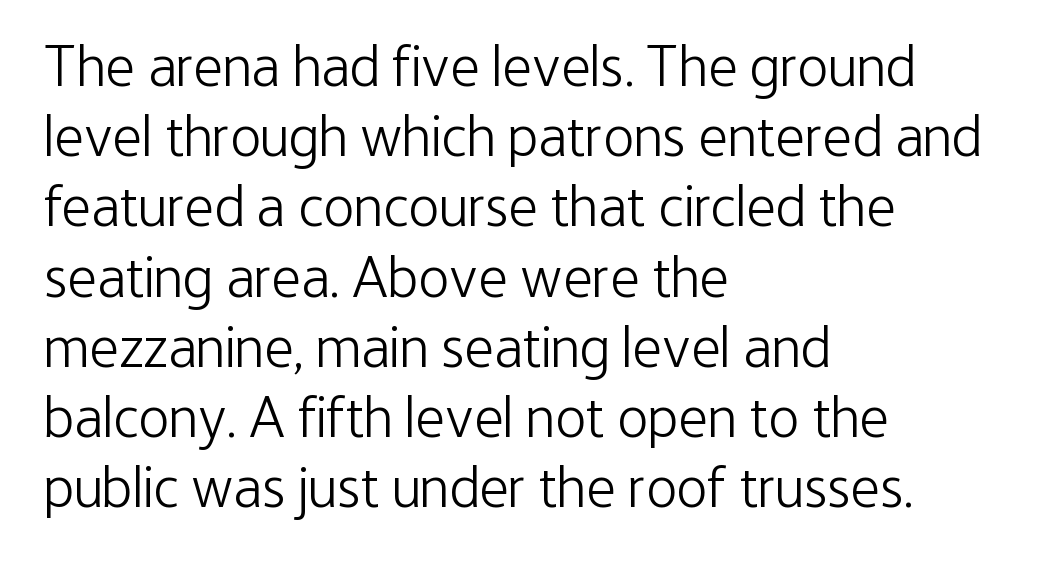
The image shows 58 px light, condensed sans-serif type, upright; set left-aligned, line spacing 1.21x, normal letter spacing, not underlined; low stroke contrast and a medium x-height.
